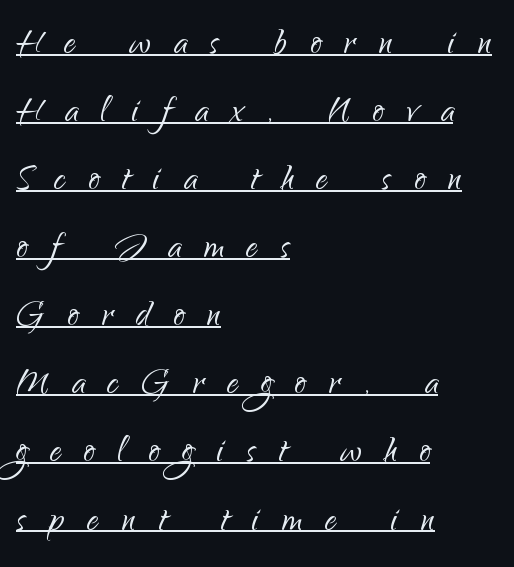
{"serif": "no", "bold": "no", "weight": "light", "width": "normal", "stroke_contrast": "low", "x_height": "small", "monospaced": "no", "underline": "yes", "align": "left", "line_spacing": "normal", "line_spacing_ratio": 1.48, "letter_spacing": "wide", "letter_spacing_em": 0.5, "glyph_px": 46}
